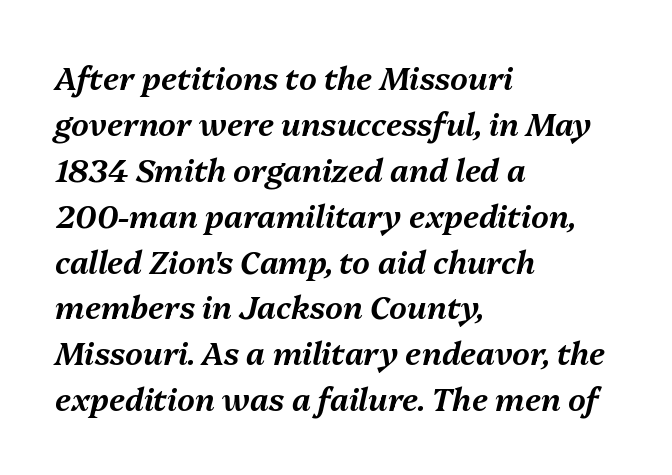
The axis of the letterforms is tilted away from vertical. Note the varied advance widths — an 'i' is clearly narrower than an 'm'. The line-height multiplier appears to be the usual default. Check under the words: just untouched page.
